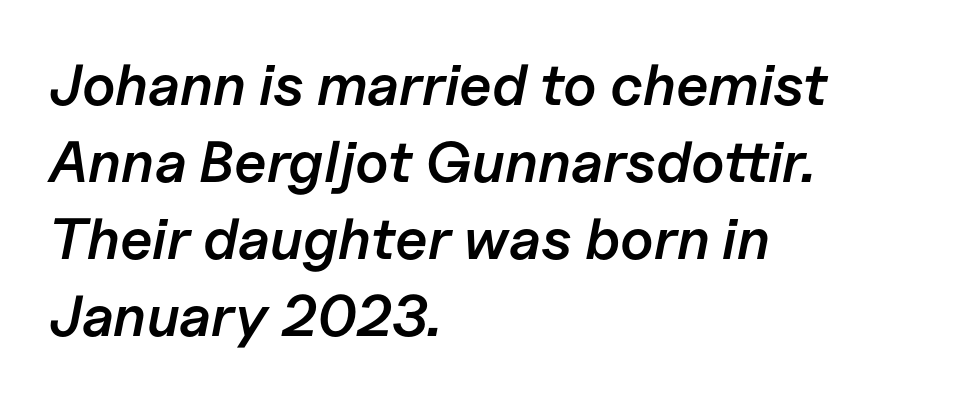
{"italic": "yes", "lean": "right", "slant_degrees": 11, "bold": "semi", "weight": "semibold", "width": "normal", "stroke_contrast": "low", "x_height": "medium", "monospaced": "no", "underline": "no", "align": "left", "line_spacing": "normal", "line_spacing_ratio": 1.33, "letter_spacing": "normal", "letter_spacing_em": 0.0, "glyph_px": 58}
